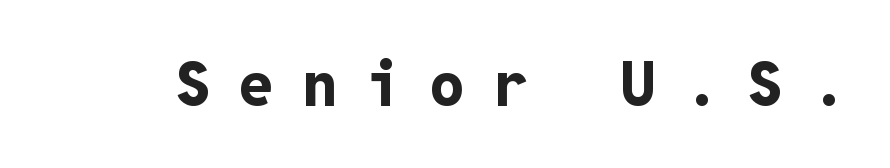
No italicization has been applied; the sample stays upright. Summary of weight: heavy, a full bold. A typesetter would label this face a sans. Every character here occupies the same horizontal width, giving the sample a typewriter-like rhythm. Words float on clear page, feet unadorned. This sample uses expanded letter spacing, leaving extra air between glyphs.
